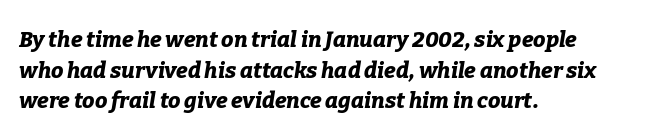
{"italic": "yes", "lean": "right", "slant_degrees": 9, "bold": "yes", "underline": "no", "align": "left", "line_spacing": "normal", "line_spacing_ratio": 1.39, "letter_spacing": "normal", "letter_spacing_em": 0.0, "glyph_px": 22}
